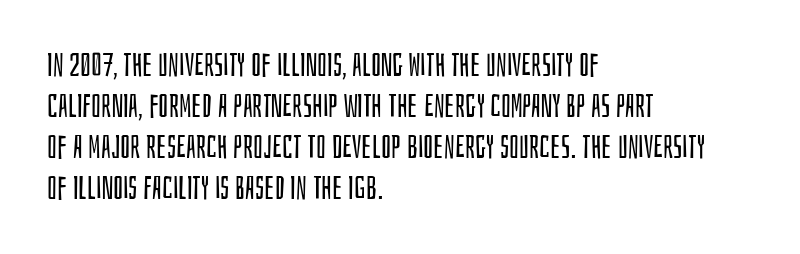
Typeset ragged right — the left edge is the straight one. The strip under each line holds only bare page. Think of a printed novel: that variable character pitch is what you see here. Default kerning and tracking; the words read as compact shapes.
